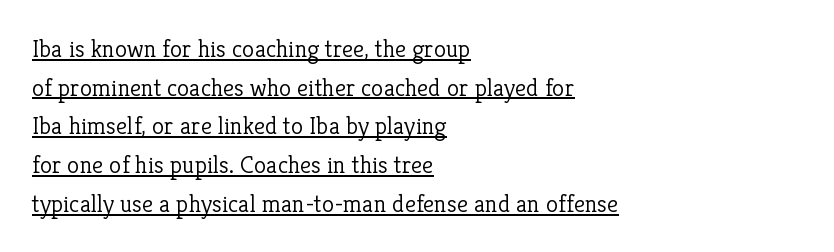
{"italic": "no", "bold": "no", "underline": "yes", "align": "left", "line_spacing": "normal", "line_spacing_ratio": 1.55, "letter_spacing": "normal", "letter_spacing_em": 0.0, "glyph_px": 25}
